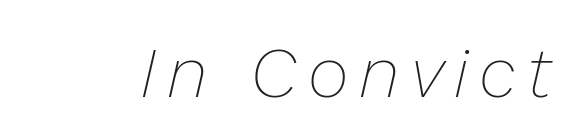
Q: Is the text bold? A: No.
Q: Is the text italic (slanted)? A: Yes, it leans right by about 13 degrees.
Q: Is the text underlined? A: No.
Q: Width (condensed, normal, or wide)? A: Normal.
Q: Stroke contrast? A: Low.
Q: x-height? A: Medium.
Q: Monospaced? A: No.
